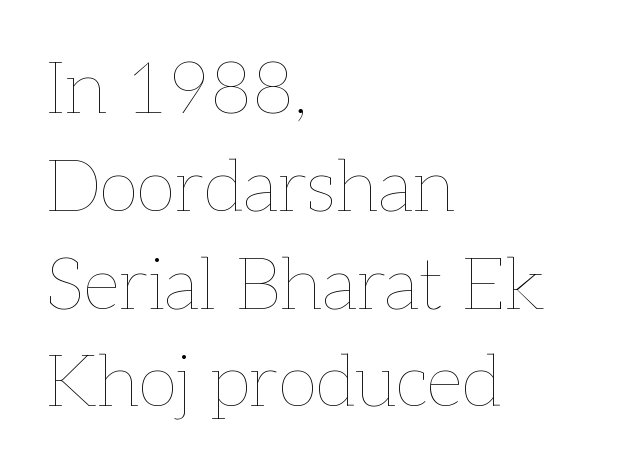
The image shows 73 px thin type, upright; set left-aligned, normal line spacing (1.34x), normal letter spacing, not underlined; low stroke contrast and a medium x-height.
